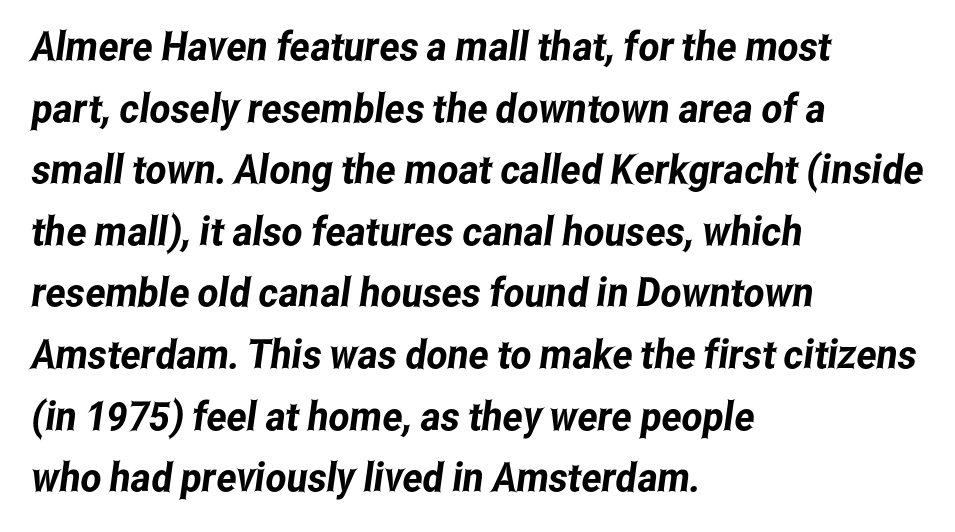
{"serif": "no", "width": "condensed", "stroke_contrast": "low", "x_height": "medium", "monospaced": "no", "underline": "no", "align": "left", "line_spacing": "normal", "line_spacing_ratio": 1.54, "letter_spacing": "normal", "letter_spacing_em": 0.0, "glyph_px": 40}
